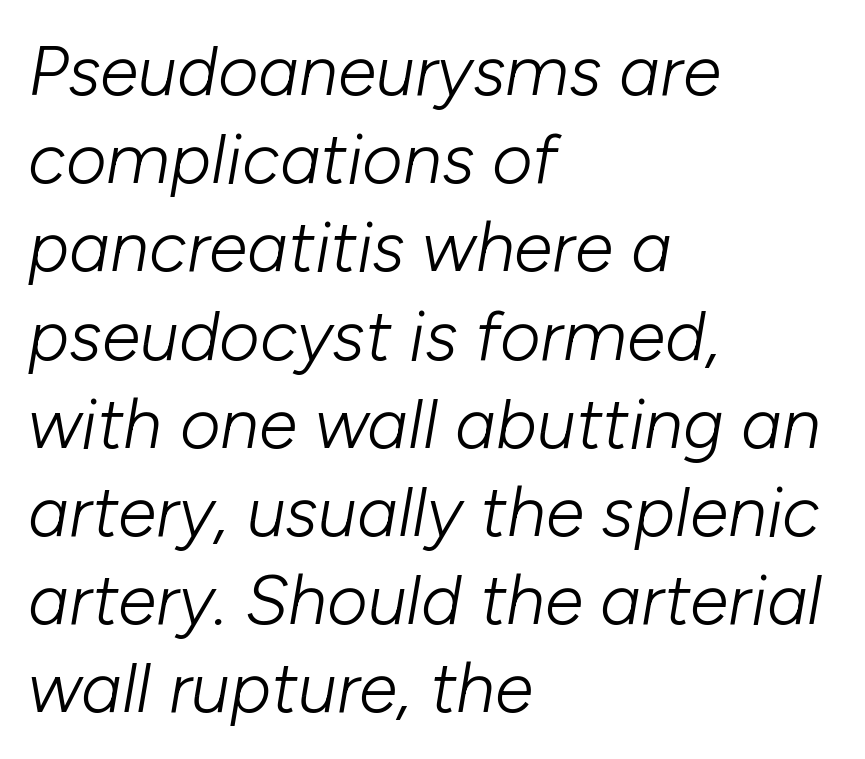
In terms of posture, this sample is oblique. Short note: letters normally spaced. Line spacing here is normal. The rendering uses natural spacing where letterforms have individual widths. This rendering uses left alignment, leaving the right contour irregular.
